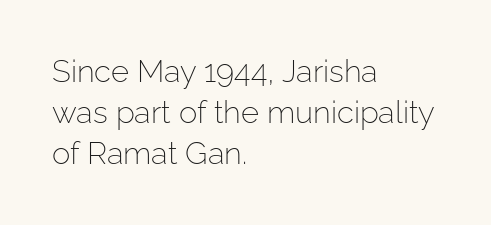
Nothing heavy about these letters — not bold at all. Short note: letters normally spaced. Are there feet on the stems? There aren't — it's a sans. Spacing verdict: proportional, widths tailored to each character.
